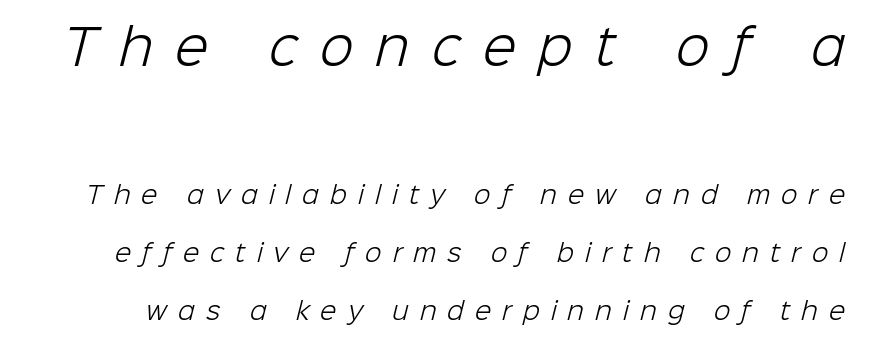
The image shows 49 px light sans-serif type; set loose line spacing (2.42x), unusually wide letter spacing (+0.46 em), not underlined; the first (top) block is 2.04x larger; low stroke contrast and a medium x-height.
